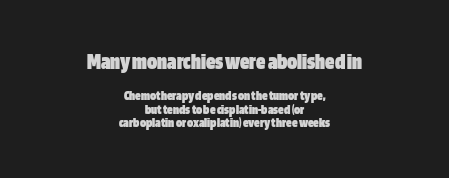
Q: Is the text bold? A: Yes.
Q: Is the text italic (slanted)? A: No, it is upright.
Q: Is the text underlined? A: No.
Q: How is the paragraph aligned? A: Centered.
Q: Is the spacing between letters normal or unusually wide? A: Normal.
Q: Is the spacing between lines tight, normal or loose? A: Tight.
Q: Which block of text is set in a larger size, the first (top) or the second (bottom)? A: The first (top) one.
